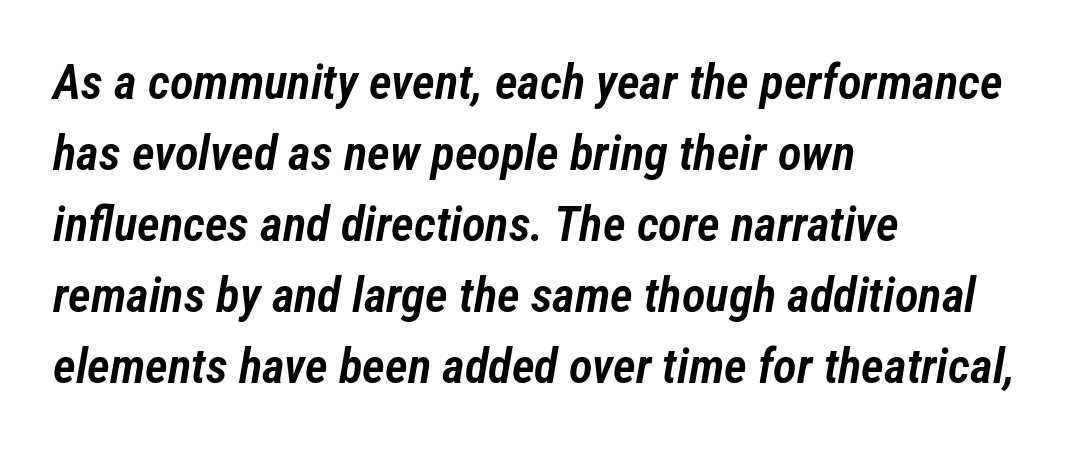
{"italic": "yes", "lean": "right", "slant_degrees": 12, "bold": "semi", "weight": "semibold", "width": "condensed", "stroke_contrast": "low", "x_height": "medium", "monospaced": "no", "underline": "no", "align": "left", "line_spacing": "normal", "line_spacing_ratio": 1.45, "letter_spacing": "normal", "letter_spacing_em": 0.0, "glyph_px": 49}
